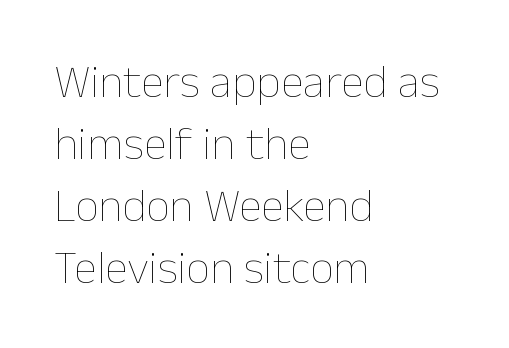
The image shows 47 px thin type, upright; set left-aligned, normal line spacing (1.32x), normal letter spacing, not underlined; low stroke contrast and a medium x-height.
